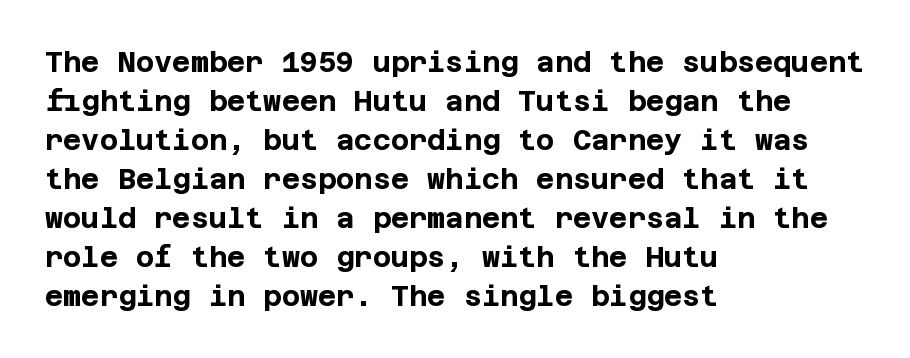
Q: Is the text bold? A: Yes.
Q: Is the text italic (slanted)? A: No, it is upright.
Q: Is the typeface a serif or a sans-serif typeface? A: Sans-serif.
Q: Is the text underlined? A: No.
Q: How is the paragraph aligned? A: Left-aligned.
Q: Is the spacing between letters normal or unusually wide? A: Normal.
Q: Is the spacing between lines tight, normal or loose? A: Normal.
Q: Width (condensed, normal, or wide)? A: Normal.
Q: Stroke contrast? A: Low.
Q: x-height? A: Large.
